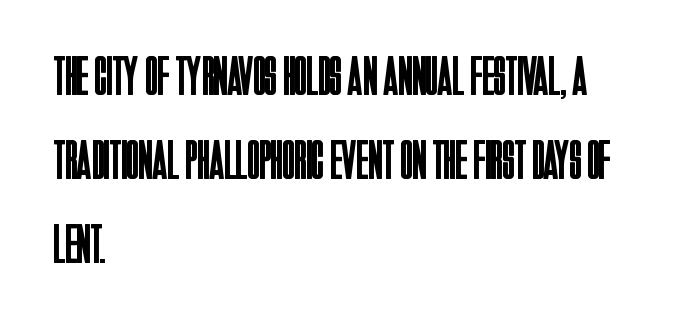
Notice how the passage keeps a crisp vertical edge on the left only. The type sits square on the baseline with zero lean. The strip under each line holds only bare page. Between one letter and the next there's only the usual sliver of space.
